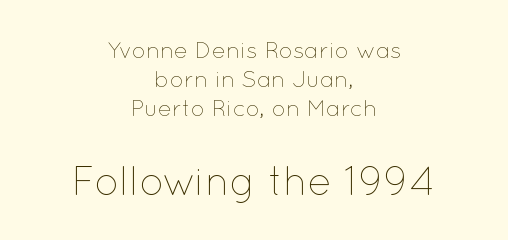
The image shows 40 px thin type, upright; set centered, normal line spacing (1.27x), normal letter spacing, not underlined; the second (bottom) block is 1.74x larger; low stroke contrast and a medium x-height.
